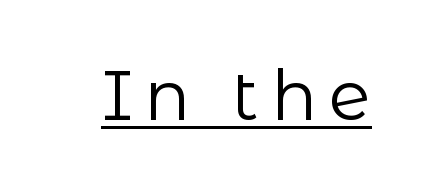
Summary of weight: not heavy and not bold. This sample has the flowing, uneven cadence of proportional lettering. What kind of face is this? One without serifs — a sans. Every character sits straight up, as roman type does. Decoration check: the copy is underlined.
